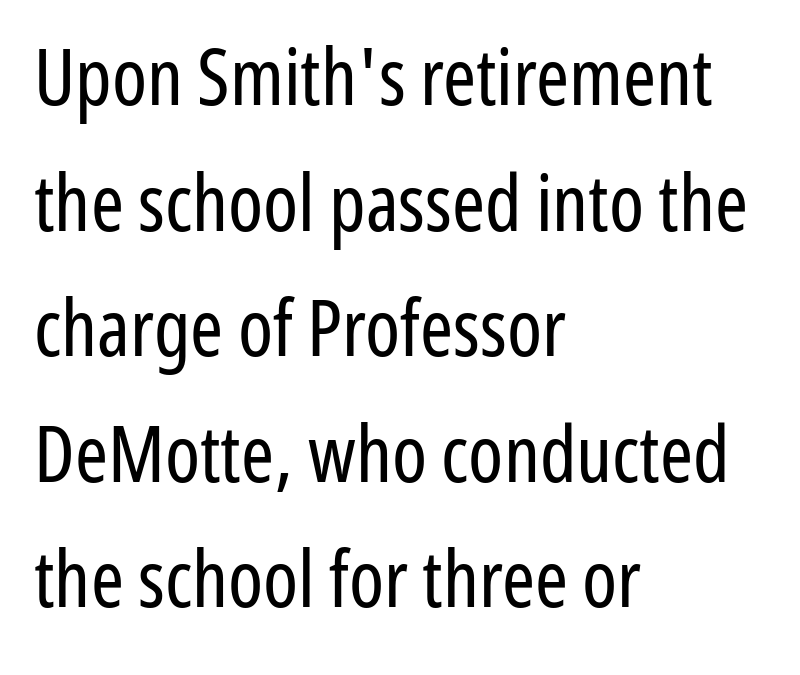
{"serif": "no", "italic": "no", "bold": "no", "weight": "regular", "width": "condensed", "stroke_contrast": "low", "x_height": "medium", "monospaced": "no", "underline": "no", "align": "left", "line_spacing": "normal", "line_spacing_ratio": 1.59, "letter_spacing": "normal", "letter_spacing_em": 0.0, "glyph_px": 79}
